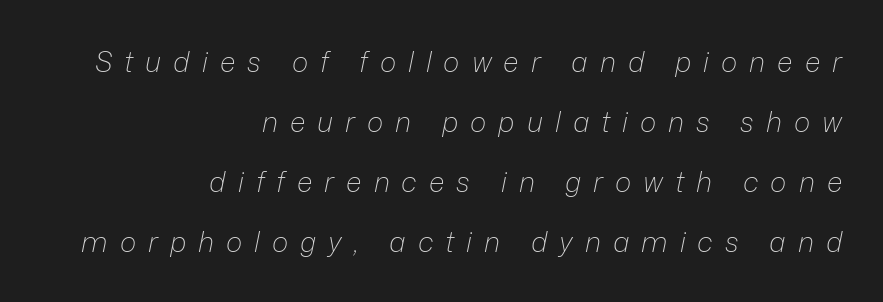
Designer's note — italics engaged. The designer dialed line spacing up above the default. Weight class: somewhere from thin through regular. These lines are set flush right with a ragged left edge.
